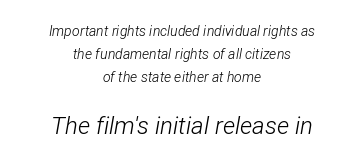
The image shows 24 px text type, italic (leaning right); set centered, normal line spacing (1.63x), normal letter spacing, not underlined; the second (bottom) block is 1.71x larger.
